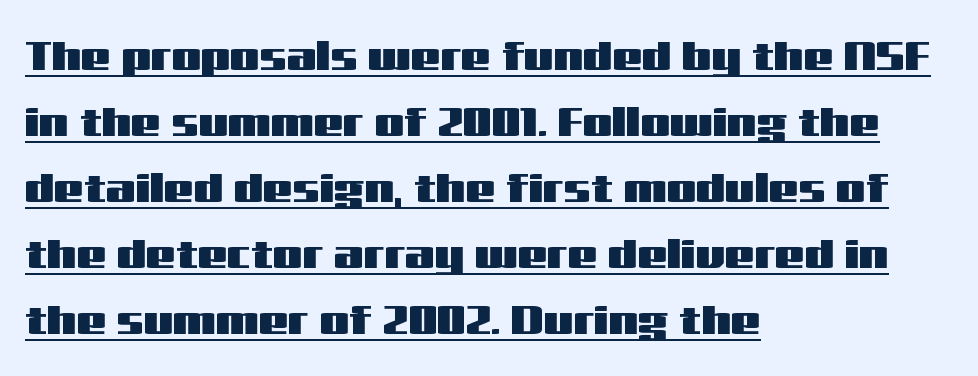
Q: Is the text italic (slanted)? A: No, it is upright.
Q: Is the typeface a serif or a sans-serif typeface? A: Sans-serif.
Q: Is the text underlined? A: Yes.
Q: How is the paragraph aligned? A: Left-aligned.
Q: Is the spacing between letters normal or unusually wide? A: Normal.
Q: Is the spacing between lines tight, normal or loose? A: Normal.
Q: Width (condensed, normal, or wide)? A: Wide.
Q: Stroke contrast? A: Medium.
Q: x-height? A: Medium.
Q: Monospaced? A: No.
